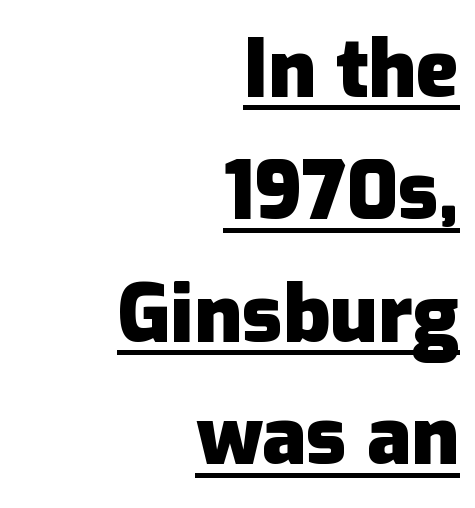
The compositor pushed each line to the right boundary. Leading matches the norm, producing a regular column. The passage shown is emphatically bold. Short note: letters normally spaced.
